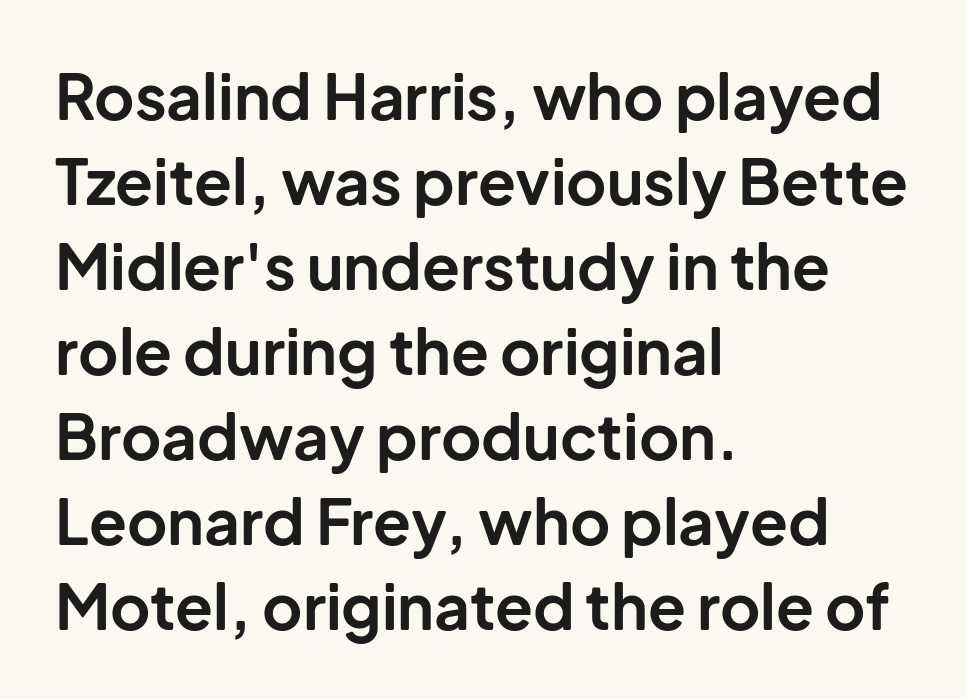
Q: Is the text bold? A: Yes.
Q: Is the text italic (slanted)? A: No, it is upright.
Q: Is the typeface a serif or a sans-serif typeface? A: Sans-serif.
Q: Is the text underlined? A: No.
Q: How is the paragraph aligned? A: Left-aligned.
Q: Is the spacing between letters normal or unusually wide? A: Normal.
Q: Is the spacing between lines tight, normal or loose? A: Normal.
Q: Width (condensed, normal, or wide)? A: Normal.
Q: Stroke contrast? A: Low.
Q: x-height? A: Medium.
Q: Monospaced? A: No.
